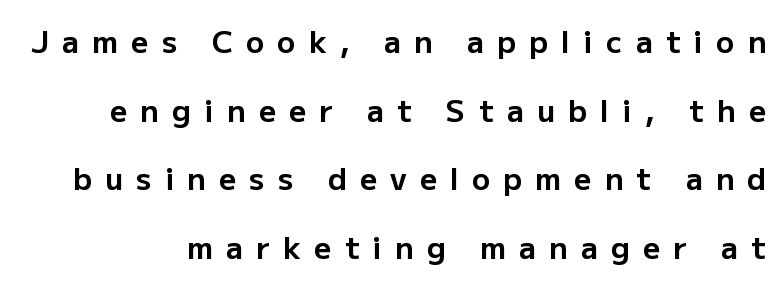
The image shows 30 px bold sans-serif type, upright; set loose line spacing (2.29x), unusually wide letter spacing (+0.44 em), not underlined; low stroke contrast and a medium x-height.
